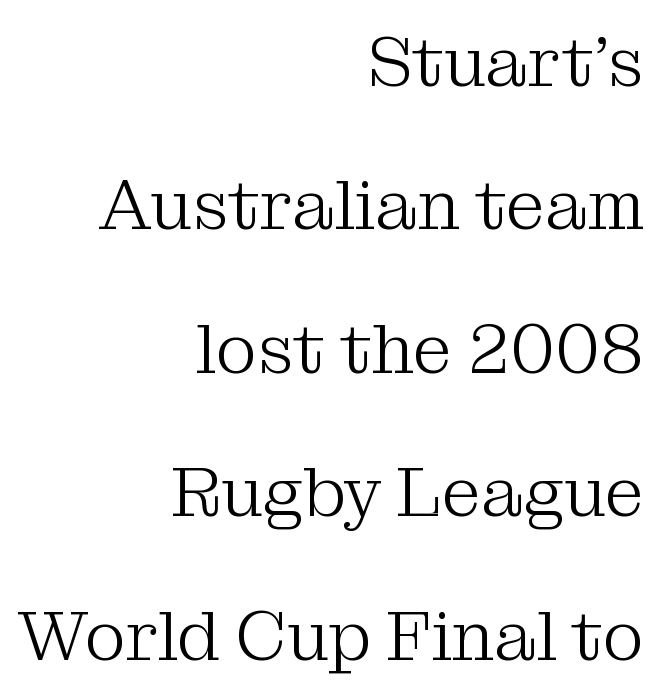
Q: Is the text bold? A: No.
Q: Is the text italic (slanted)? A: No, it is upright.
Q: Is the typeface a serif or a sans-serif typeface? A: Serif.
Q: Is the text underlined? A: No.
Q: How is the paragraph aligned? A: Right-aligned.
Q: Is the spacing between letters normal or unusually wide? A: Normal.
Q: Is the spacing between lines tight, normal or loose? A: Loose.
Q: Width (condensed, normal, or wide)? A: Normal.
Q: Stroke contrast? A: Medium.
Q: x-height? A: Medium.
Q: Monospaced? A: No.
